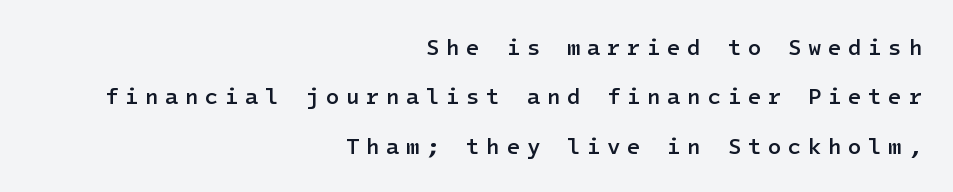
{"italic": "no", "bold": "semi", "underline": "no", "align": "right", "line_spacing": "loose", "line_spacing_ratio": 2.25, "letter_spacing": "wide", "letter_spacing_em": 0.3, "glyph_px": 22}
